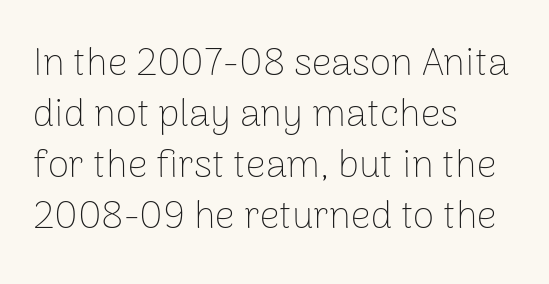
The image shows 39 px thin sans-serif type, upright; set left-aligned, normal line spacing (1.31x), normal letter spacing, not underlined; low stroke contrast and a medium x-height.
